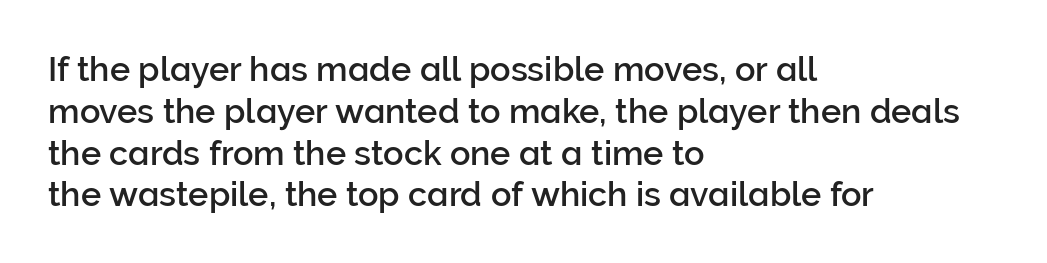
Is this a fixed-width face? No — the glyphs have proportional, varying widths. Serifs: no, the terminals of the letterforms are clean. Inter-character spacing is left at the font's built-in metrics. Designer's note — italics off, roman on.
